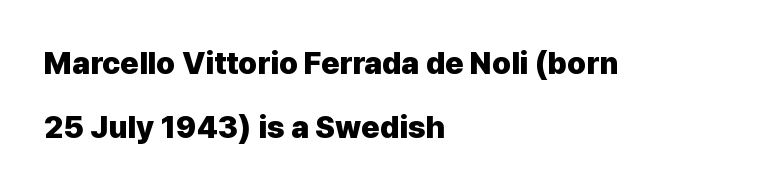
The image shows 31 px heavy sans-serif type, upright; set left-aligned, loose line spacing (2.05x), normal letter spacing, not underlined; low stroke contrast and a medium x-height.
